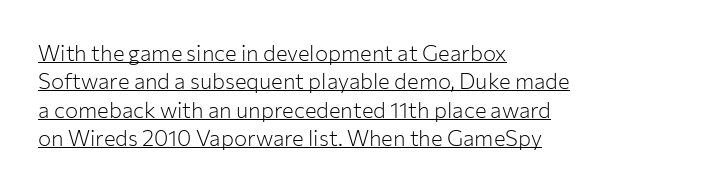
{"italic": "no", "bold": "no", "underline": "yes", "align": "left", "line_spacing": "normal", "line_spacing_ratio": 1.29, "letter_spacing": "normal", "letter_spacing_em": 0.0, "glyph_px": 22}
